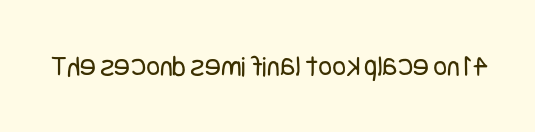
The image shows 30 px regular-weight, condensed sans-serif type, upright; set normal letter spacing, not underlined; low stroke contrast and a large x-height.
